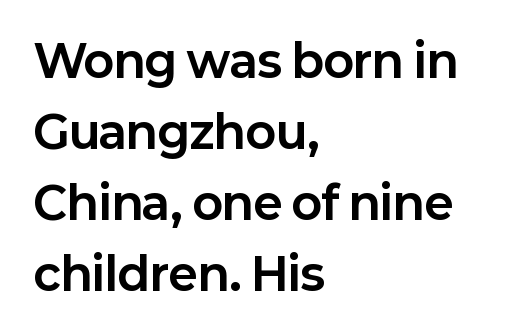
Stroke thickness is high; the sample reads as a true bold. In CSS terms this would be text-align: left. Each letter keeps its own natural width here, so spacing adapts to shape. Observe the ordinary spacing: letters are neighbours, not strangers. The glyphs in this specimen are sans serif.
